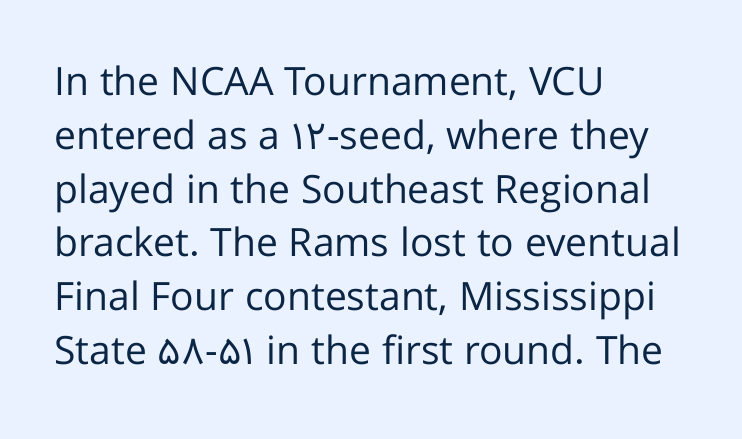
The image shows 39 px regular-weight sans-serif type, upright; set left-aligned, normal line spacing (1.38x), normal letter spacing, not underlined; low stroke contrast and a medium x-height.
